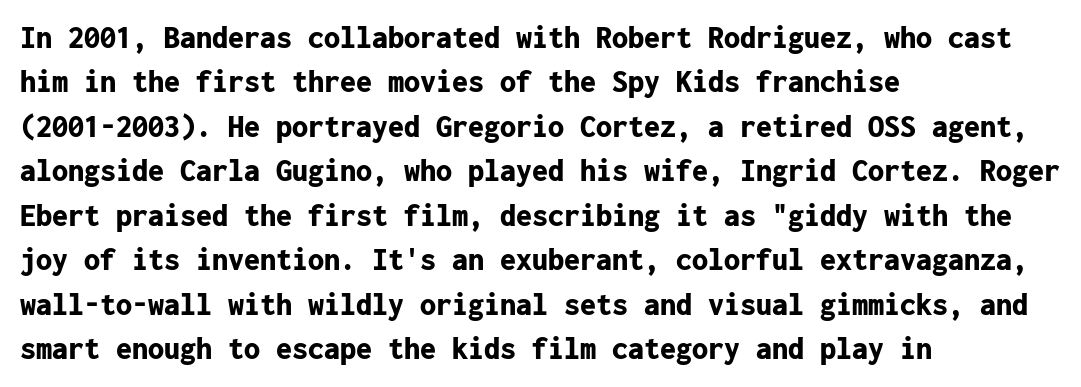
{"serif": "no", "italic": "no", "bold": "yes", "weight": "bold", "width": "normal", "stroke_contrast": "low", "x_height": "medium", "monospaced": "yes", "underline": "no", "align": "left", "line_spacing": "normal", "line_spacing_ratio": 1.39, "letter_spacing": "normal", "letter_spacing_em": 0.0, "glyph_px": 32}
